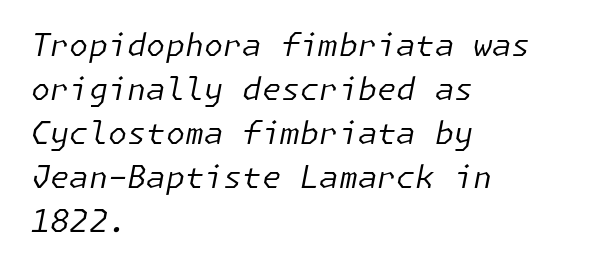
{"italic": "yes", "lean": "right", "slant_degrees": 11, "bold": "no", "weight": "regular", "width": "normal", "stroke_contrast": "low", "x_height": "medium", "underline": "no", "align": "left", "line_spacing": "normal", "line_spacing_ratio": 1.42, "letter_spacing": "normal", "letter_spacing_em": 0.0, "glyph_px": 31}
